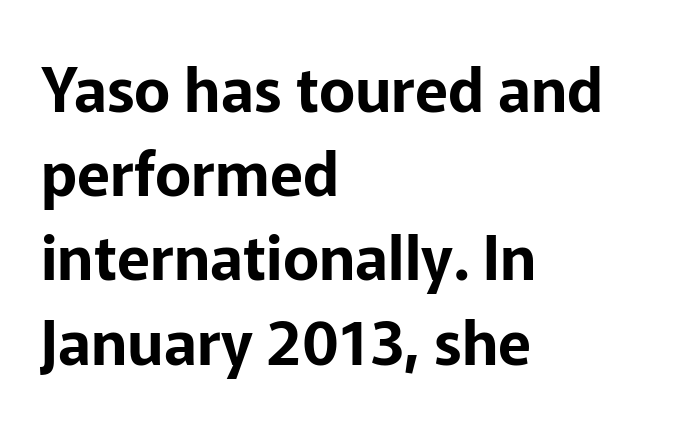
Q: Is the text italic (slanted)? A: No, it is upright.
Q: Is the typeface a serif or a sans-serif typeface? A: Sans-serif.
Q: Is the text underlined? A: No.
Q: How is the paragraph aligned? A: Left-aligned.
Q: Is the spacing between letters normal or unusually wide? A: Normal.
Q: Is the spacing between lines tight, normal or loose? A: Normal.
Q: Width (condensed, normal, or wide)? A: Normal.
Q: Stroke contrast? A: Low.
Q: x-height? A: Medium.
Q: Monospaced? A: No.
